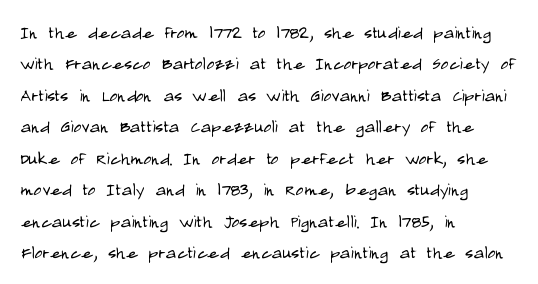
{"italic": "no", "bold": "no", "underline": "no", "align": "left", "line_spacing": "normal", "line_spacing_ratio": 1.43, "letter_spacing": "normal", "letter_spacing_em": 0.0, "glyph_px": 22}
